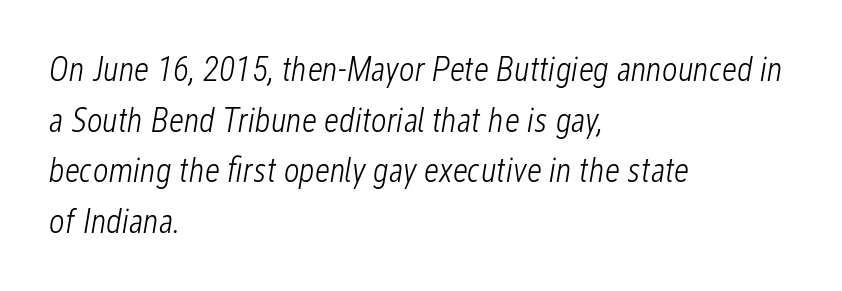
Q: Is the text bold? A: No.
Q: Is the text italic (slanted)? A: Yes, it leans right by about 12 degrees.
Q: Is the text underlined? A: No.
Q: How is the paragraph aligned? A: Left-aligned.
Q: Is the spacing between letters normal or unusually wide? A: Normal.
Q: Is the spacing between lines tight, normal or loose? A: Normal.
Q: Width (condensed, normal, or wide)? A: Condensed.
Q: Stroke contrast? A: Low.
Q: x-height? A: Medium.
Q: Monospaced? A: No.
